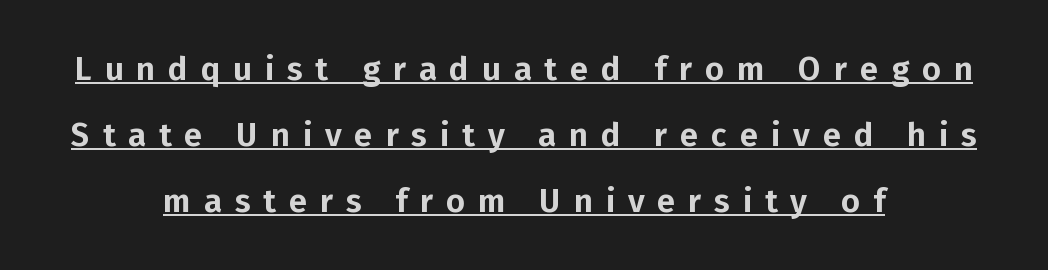
{"serif": "no", "italic": "no", "width": "normal", "stroke_contrast": "low", "x_height": "medium", "monospaced": "no", "underline": "yes", "align": "center", "line_spacing": "loose", "line_spacing_ratio": 2.0, "letter_spacing": "wide", "letter_spacing_em": 0.39, "glyph_px": 33}
